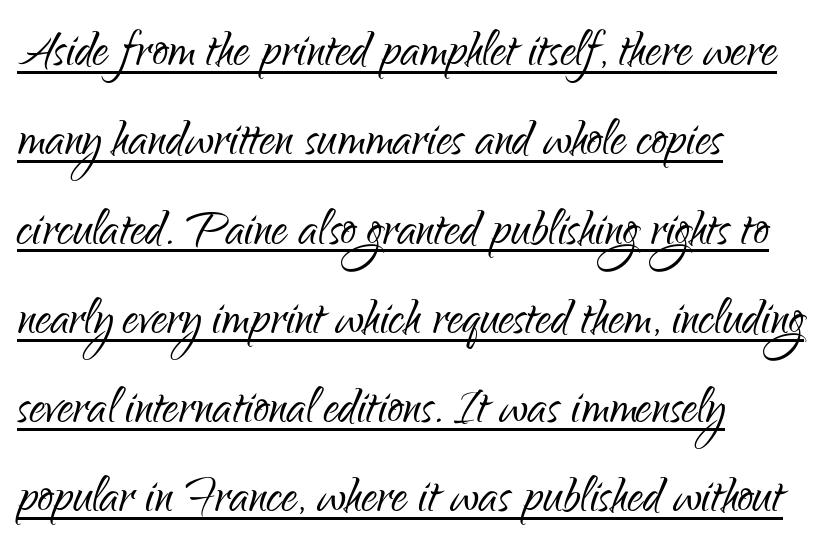
Q: Is the text bold? A: No.
Q: Is the text italic (slanted)? A: Yes.
Q: Is the typeface a serif or a sans-serif typeface? A: Sans-serif.
Q: Is the text underlined? A: Yes.
Q: How is the paragraph aligned? A: Left-aligned.
Q: Is the spacing between letters normal or unusually wide? A: Normal.
Q: Is the spacing between lines tight, normal or loose? A: Normal.
Q: Width (condensed, normal, or wide)? A: Condensed.
Q: Stroke contrast? A: Low.
Q: x-height? A: Small.
Q: Monospaced? A: No.
